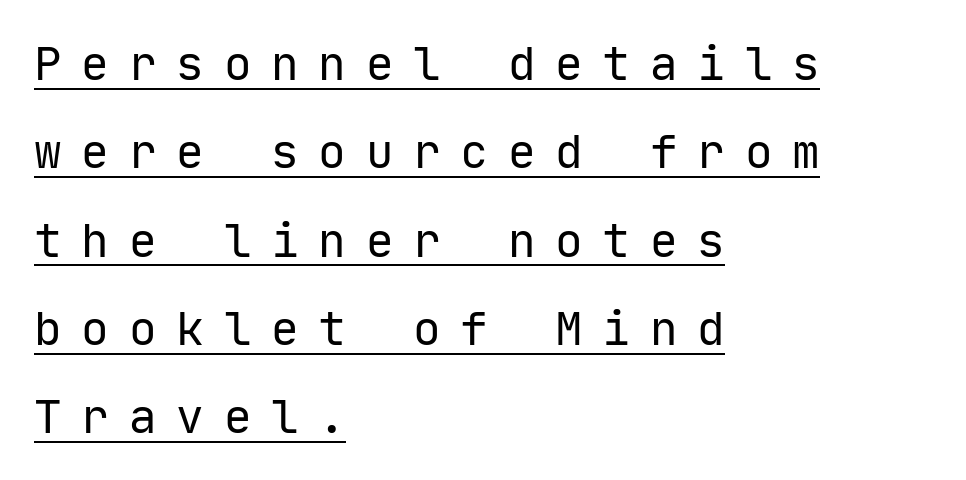
{"serif": "no", "italic": "no", "bold": "no", "weight": "regular", "width": "normal", "stroke_contrast": "low", "x_height": "medium", "monospaced": "yes", "underline": "yes", "align": "left", "line_spacing": "loose", "line_spacing_ratio": 1.92, "letter_spacing": "wide", "letter_spacing_em": 0.43, "glyph_px": 46}
